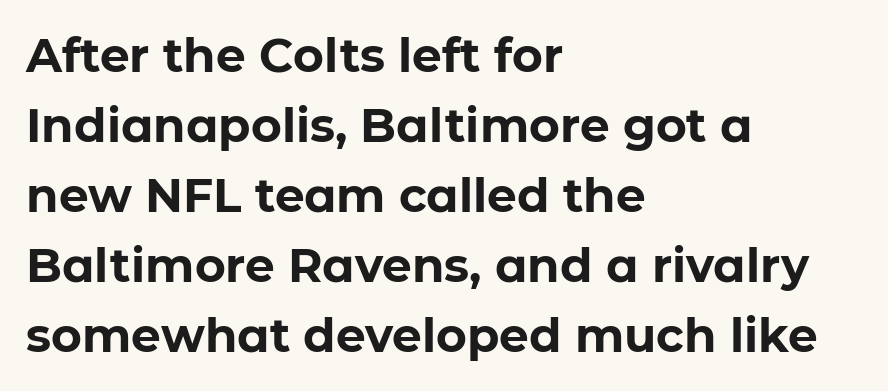
The image shows 47 px bold sans-serif type, upright; set left-aligned, normal line spacing (1.49x), normal letter spacing, not underlined; low stroke contrast and a medium x-height.
